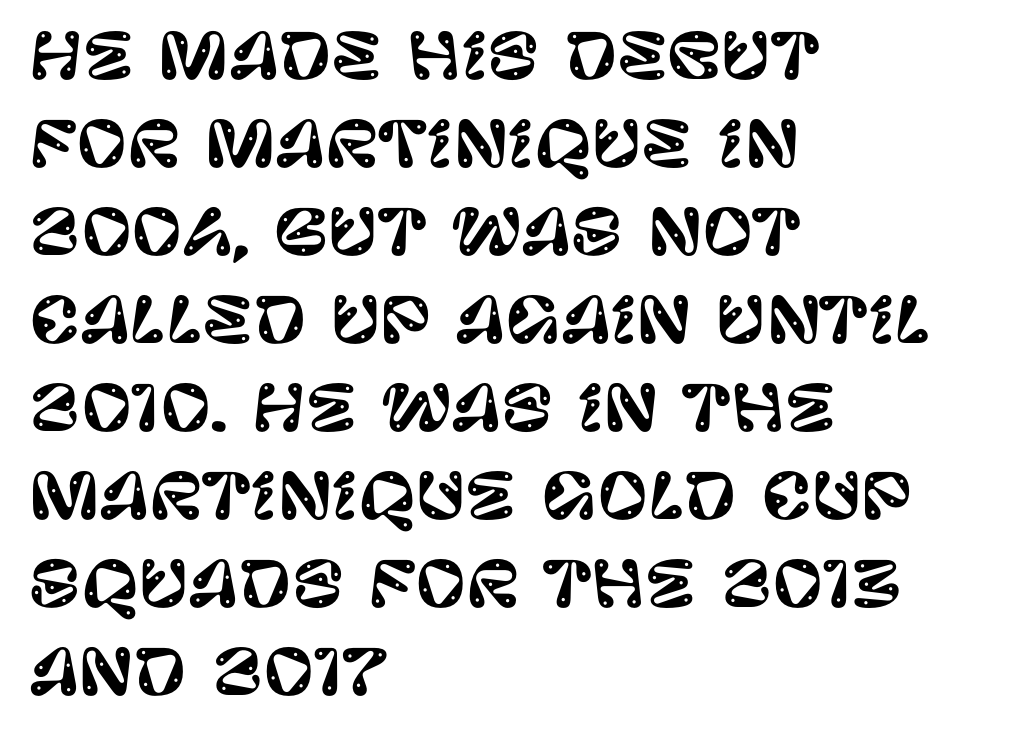
{"serif": "no", "width": "normal", "stroke_contrast": "low", "x_height": "large", "monospaced": "no", "underline": "no", "align": "left", "line_spacing": "normal", "line_spacing_ratio": 1.42, "letter_spacing": "normal", "letter_spacing_em": 0.0, "glyph_px": 62}
